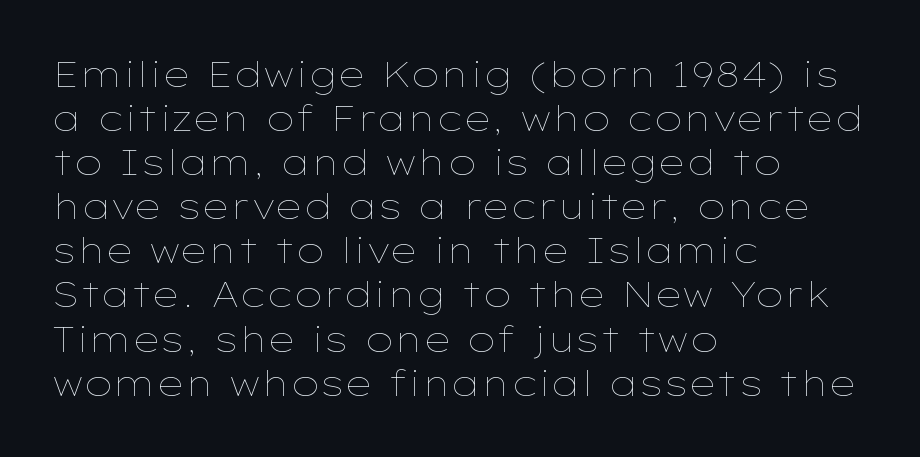
The image shows 35 px thin, wide type, upright; set left-aligned, normal line spacing (1.26x), normal letter spacing, not underlined; low stroke contrast and a medium x-height.
